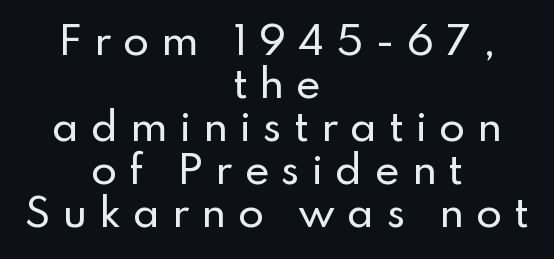
{"serif": "no", "italic": "no", "width": "normal", "stroke_contrast": "low", "x_height": "small", "monospaced": "no", "underline": "no", "align": "center", "line_spacing": "tight", "line_spacing_ratio": 1.13, "letter_spacing": "wide", "letter_spacing_em": 0.31, "glyph_px": 38}
